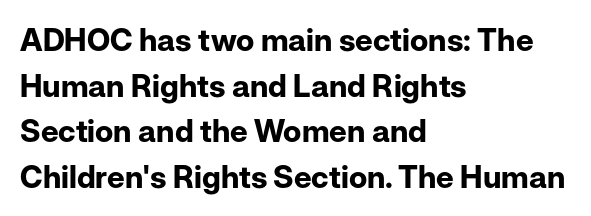
The image shows 31 px bold sans-serif type, upright; set left-aligned, normal line spacing (1.47x), normal letter spacing, not underlined; low stroke contrast and a medium x-height.
